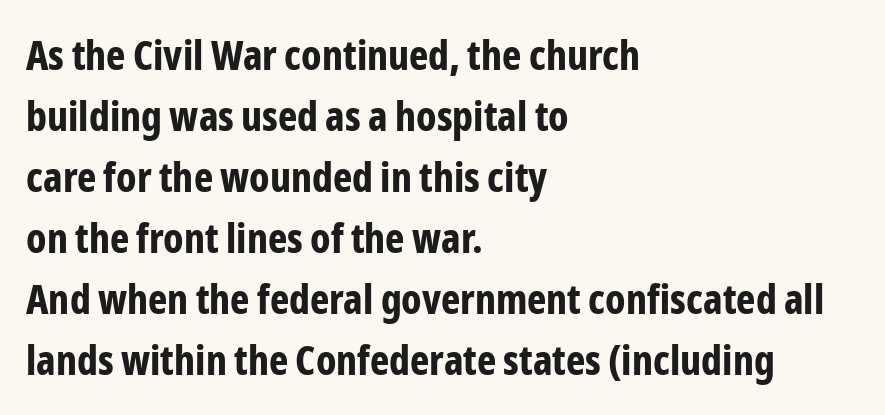
Q: Is the text bold? A: Yes.
Q: Is the text italic (slanted)? A: No, it is upright.
Q: Is the typeface a serif or a sans-serif typeface? A: Sans-serif.
Q: Is the text underlined? A: No.
Q: How is the paragraph aligned? A: Left-aligned.
Q: Is the spacing between letters normal or unusually wide? A: Normal.
Q: Is the spacing between lines tight, normal or loose? A: Normal.
Q: Width (condensed, normal, or wide)? A: Condensed.
Q: Stroke contrast? A: Low.
Q: x-height? A: Medium.
Q: Monospaced? A: No.
